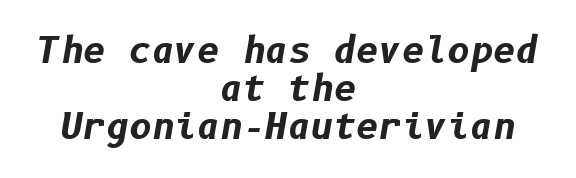
Q: Is the text bold? A: Yes.
Q: Is the text italic (slanted)? A: Yes, it leans right by about 10 degrees.
Q: Is the text underlined? A: No.
Q: How is the paragraph aligned? A: Centered.
Q: Is the spacing between letters normal or unusually wide? A: Normal.
Q: Is the spacing between lines tight, normal or loose? A: Tight.
Q: Width (condensed, normal, or wide)? A: Normal.
Q: Stroke contrast? A: Low.
Q: x-height? A: Medium.
